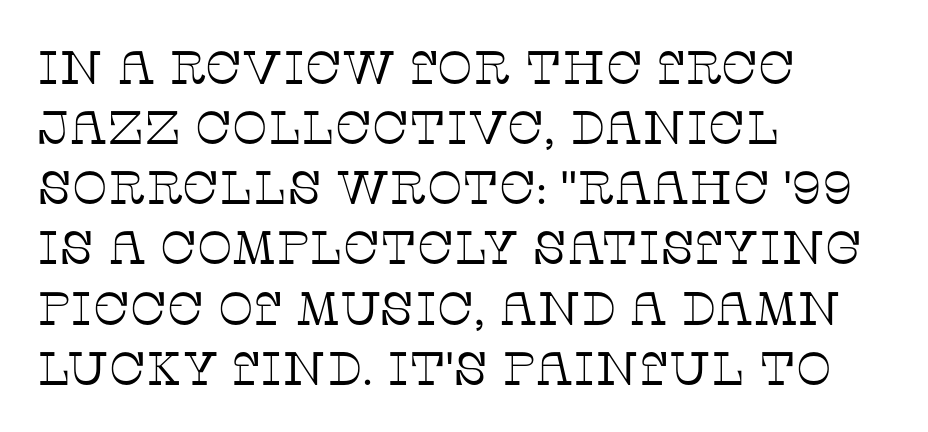
The letters sit at their default tracking, neither squeezed nor spread. The weight tops out at a normal text grade. Do the characters align in a grid? No, the font is proportional. Is this a sans? No — the strokes have serifs. The passage shown is not underscored anywhere.
